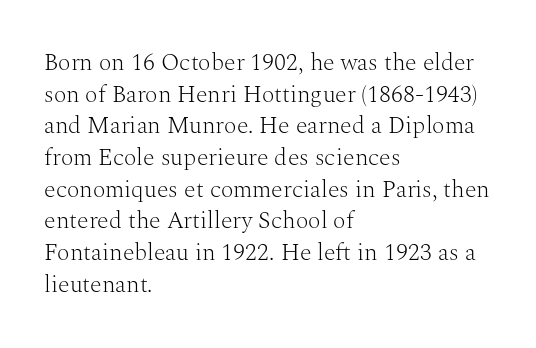
Q: Is the text bold? A: No.
Q: Is the text italic (slanted)? A: No, it is upright.
Q: Is the text underlined? A: No.
Q: How is the paragraph aligned? A: Left-aligned.
Q: Is the spacing between letters normal or unusually wide? A: Normal.
Q: Is the spacing between lines tight, normal or loose? A: Normal.
